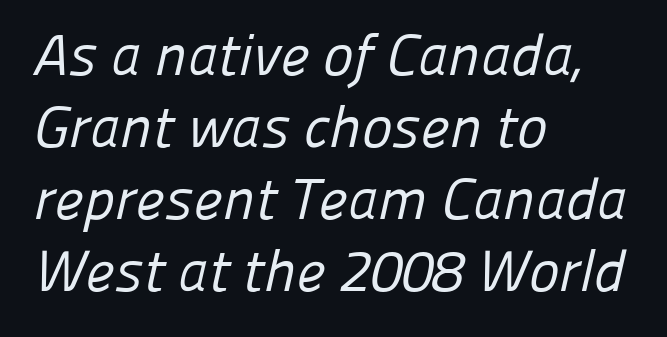
{"serif": "no", "bold": "no", "weight": "regular", "width": "normal", "stroke_contrast": "low", "x_height": "medium", "monospaced": "no", "underline": "no", "align": "left", "line_spacing_ratio": 1.24, "letter_spacing": "normal", "letter_spacing_em": 0.0, "glyph_px": 58}
